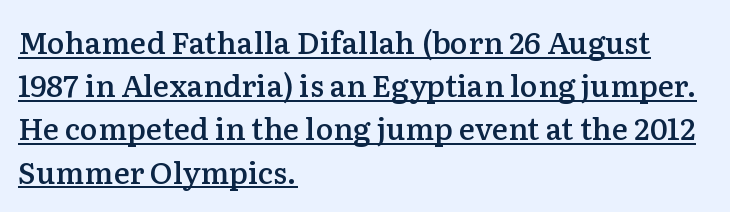
Q: Is the text bold? A: Semi-bold.
Q: Is the text italic (slanted)? A: No, it is upright.
Q: Is the typeface a serif or a sans-serif typeface? A: Serif.
Q: Is the text underlined? A: Yes.
Q: How is the paragraph aligned? A: Left-aligned.
Q: Is the spacing between letters normal or unusually wide? A: Normal.
Q: Is the spacing between lines tight, normal or loose? A: Normal.
Q: Width (condensed, normal, or wide)? A: Normal.
Q: Stroke contrast? A: Low.
Q: x-height? A: Medium.
Q: Monospaced? A: No.
